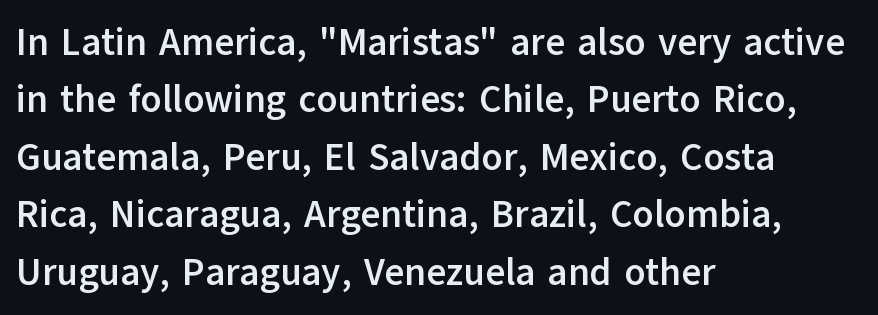
In terms of letterspacing, this is plain default setting. I'd call this a sans setting — the letters go barefoot. These lines are set flush left with a ragged right edge. Descender tails drop into unmarked territory. The sample has been set heavy, in full bold. Here the designer chose a conventional face with non-uniform glyph widths.
